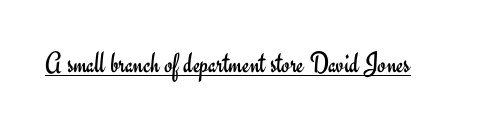
The rendering uses natural spacing where letterforms have individual widths. Look at the bottom of the vertical strokes: they stop flat, with no serifs. Is the stroke heavy? The answer is a plain regular-or-lighter. Here the glyphs are tracked normally, forming tight word shapes.
